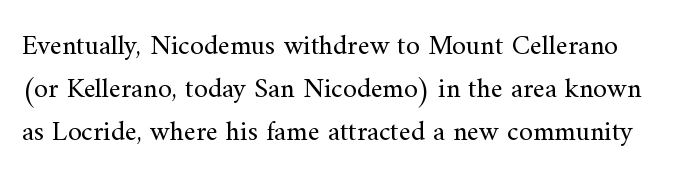
Each letter's strokes conclude with small projecting serifs. You could call the tracking neutral — neither tight nor loose. No word sits above an underline. Whoever set this chose a conventional vertical rhythm. This reads as an unemphasized weight, regular at the heaviest.
